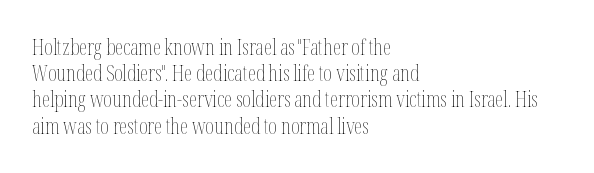
Does extra space separate the letters? No, they use regular spacing. Layout note: lines flush left. The area under the type is left untouched. This reads as an unemphasized weight, regular at the heaviest. This is roman type, the default non-slanted kind. Vertical spacing — default.
